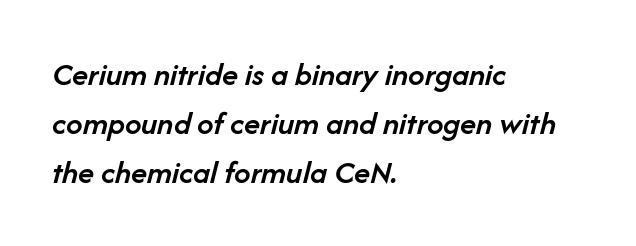
Q: Is the text bold? A: Semi-bold.
Q: Is the text italic (slanted)? A: Yes, it leans right by about 14 degrees.
Q: Is the text underlined? A: No.
Q: How is the paragraph aligned? A: Left-aligned.
Q: Is the spacing between letters normal or unusually wide? A: Normal.
Q: Is the spacing between lines tight, normal or loose? A: Normal.
Q: Width (condensed, normal, or wide)? A: Normal.
Q: Stroke contrast? A: Low.
Q: x-height? A: Medium.
Q: Monospaced? A: No.
